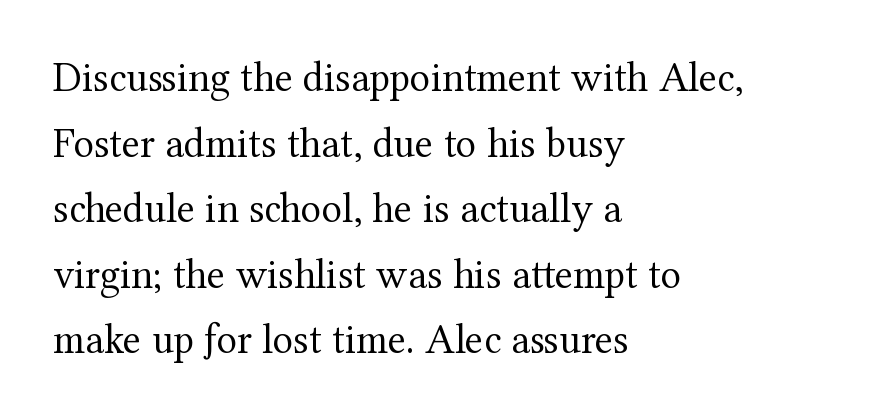
The image shows 42 px regular-weight serif type, upright; set left-aligned, normal line spacing (1.56x), normal letter spacing, not underlined; medium stroke contrast and a medium x-height.
